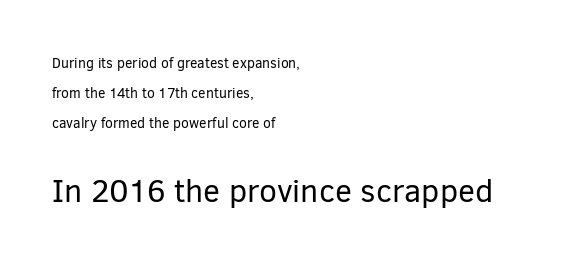
The image shows 32 px regular-weight sans-serif type, upright; set left-aligned, loose line spacing (2.14x), normal letter spacing, not underlined; the second (bottom) block is 2.29x larger; low stroke contrast and a medium x-height.
